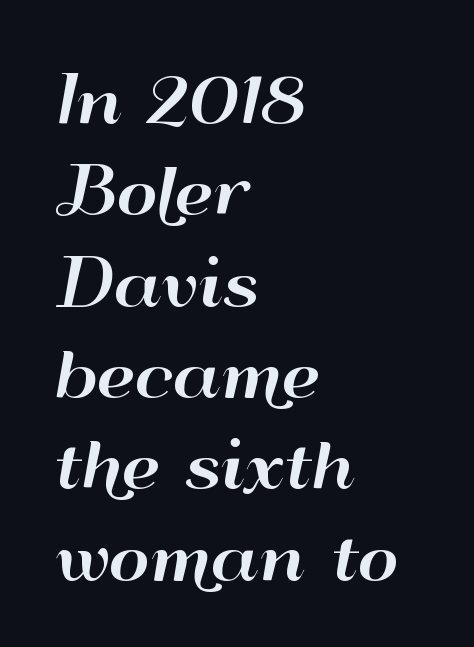
The image shows 63 px wide sans-serif type; set left-aligned, normal line spacing (1.45x), normal letter spacing, not underlined; high stroke contrast and a small x-height.
